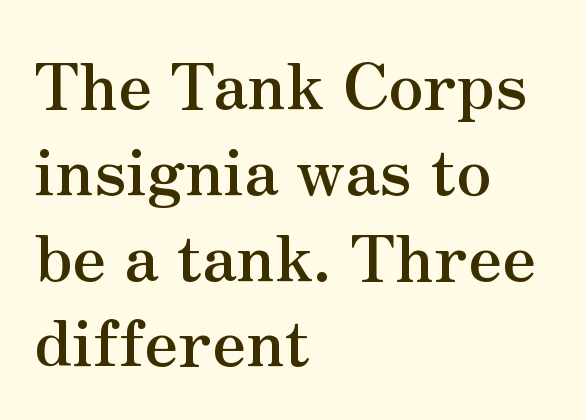
Q: Is the text bold? A: Yes.
Q: Is the text italic (slanted)? A: No, it is upright.
Q: Is the typeface a serif or a sans-serif typeface? A: Serif.
Q: Is the text underlined? A: No.
Q: How is the paragraph aligned? A: Left-aligned.
Q: Is the spacing between letters normal or unusually wide? A: Normal.
Q: Is the spacing between lines tight, normal or loose? A: Normal.
Q: Width (condensed, normal, or wide)? A: Normal.
Q: Stroke contrast? A: Medium.
Q: x-height? A: Small.
Q: Monospaced? A: No.
